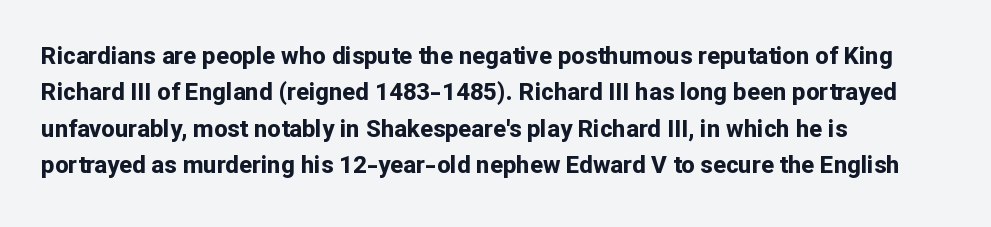
{"italic": "no", "bold": "yes", "underline": "no", "align": "left", "line_spacing": "normal", "line_spacing_ratio": 1.52, "letter_spacing": "normal", "letter_spacing_em": 0.0, "glyph_px": 24}
